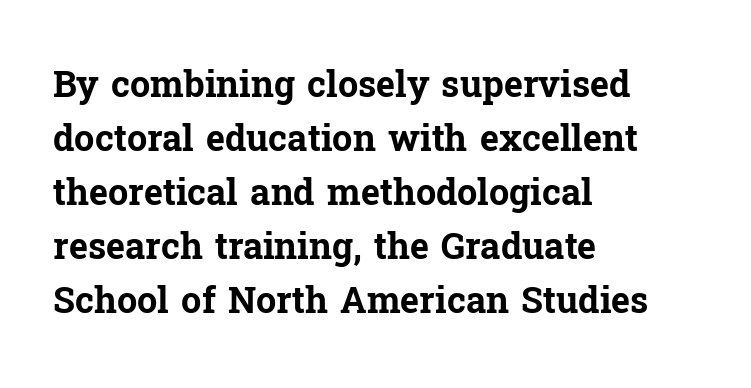
Q: Is the text bold? A: Yes.
Q: Is the text italic (slanted)? A: No, it is upright.
Q: Is the typeface a serif or a sans-serif typeface? A: Serif.
Q: Is the text underlined? A: No.
Q: How is the paragraph aligned? A: Left-aligned.
Q: Is the spacing between letters normal or unusually wide? A: Normal.
Q: Is the spacing between lines tight, normal or loose? A: Normal.
Q: Width (condensed, normal, or wide)? A: Normal.
Q: Stroke contrast? A: Low.
Q: x-height? A: Medium.
Q: Monospaced? A: No.
